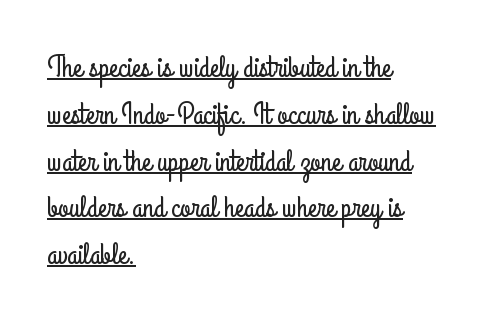
{"serif": "no", "width": "condensed", "stroke_contrast": "low", "x_height": "small", "monospaced": "no", "underline": "yes", "align": "left", "line_spacing": "normal", "line_spacing_ratio": 1.56, "letter_spacing": "normal", "letter_spacing_em": 0.0, "glyph_px": 30}
